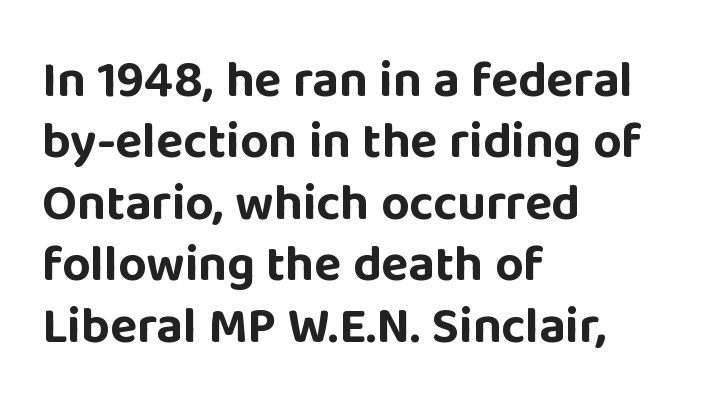
If you drew a ruler down the left edge, every line would touch it. The face used here is rendered with its standard letterfit. Letters rest on an invisible, unmarked baseline. Chunky letters — that's bold for sure. Ordinary non-slanted type is in use. Each letter keeps its own natural width here, so spacing adapts to shape.
